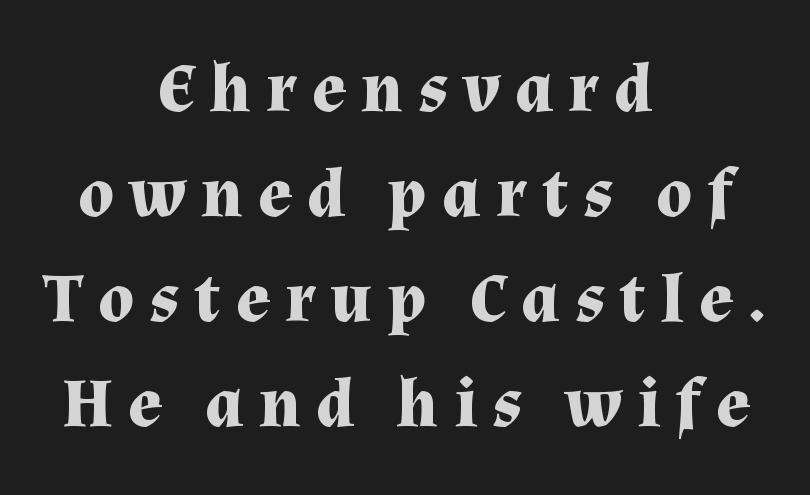
Q: Is the text bold? A: Yes.
Q: Is the text italic (slanted)? A: No, it is upright.
Q: Is the typeface a serif or a sans-serif typeface? A: Serif.
Q: Is the text underlined? A: No.
Q: How is the paragraph aligned? A: Centered.
Q: Is the spacing between letters normal or unusually wide? A: Unusually wide.
Q: Is the spacing between lines tight, normal or loose? A: Normal.
Q: Width (condensed, normal, or wide)? A: Normal.
Q: Stroke contrast? A: Medium.
Q: x-height? A: Medium.
Q: Monospaced? A: No.
